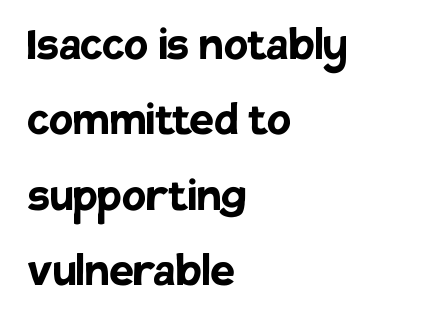
Q: Is the text bold? A: Yes.
Q: Is the text italic (slanted)? A: No, it is upright.
Q: Is the typeface a serif or a sans-serif typeface? A: Sans-serif.
Q: Is the text underlined? A: No.
Q: How is the paragraph aligned? A: Left-aligned.
Q: Is the spacing between letters normal or unusually wide? A: Normal.
Q: Is the spacing between lines tight, normal or loose? A: Normal.
Q: Width (condensed, normal, or wide)? A: Normal.
Q: Stroke contrast? A: Low.
Q: x-height? A: Large.
Q: Monospaced? A: No.
